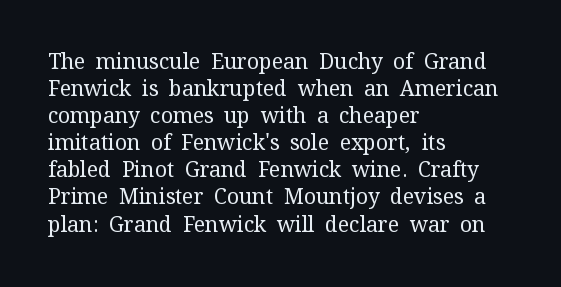
{"italic": "no", "bold": "no", "underline": "no", "align": "left", "line_spacing": "normal", "line_spacing_ratio": 1.29, "letter_spacing": "normal", "letter_spacing_em": 0.0, "glyph_px": 21}
